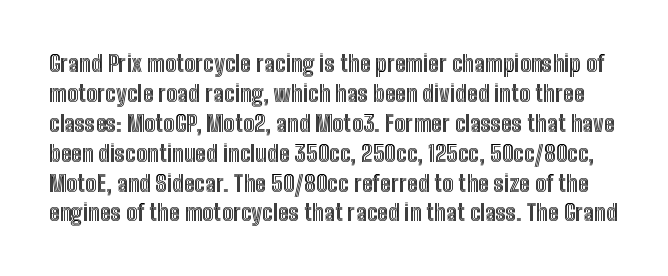
{"italic": "no", "underline": "no", "line_spacing": "normal", "line_spacing_ratio": 1.3, "letter_spacing": "normal", "letter_spacing_em": 0.0, "glyph_px": 23}
